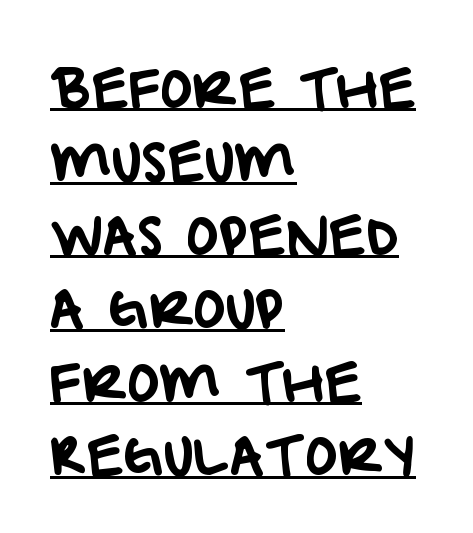
Q: Is the typeface a serif or a sans-serif typeface? A: Sans-serif.
Q: Is the text underlined? A: Yes.
Q: How is the paragraph aligned? A: Left-aligned.
Q: Is the spacing between letters normal or unusually wide? A: Normal.
Q: Is the spacing between lines tight, normal or loose? A: Normal.
Q: Width (condensed, normal, or wide)? A: Normal.
Q: Stroke contrast? A: Low.
Q: x-height? A: Large.
Q: Monospaced? A: No.
